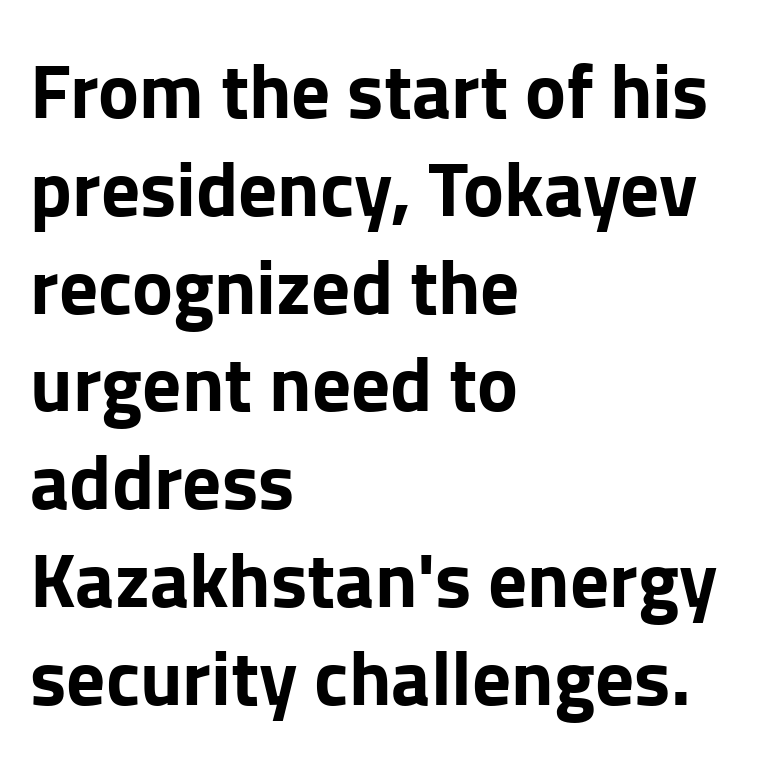
Q: Is the text bold? A: Yes.
Q: Is the text italic (slanted)? A: No, it is upright.
Q: Is the typeface a serif or a sans-serif typeface? A: Sans-serif.
Q: Is the text underlined? A: No.
Q: How is the paragraph aligned? A: Left-aligned.
Q: Is the spacing between letters normal or unusually wide? A: Normal.
Q: Is the spacing between lines tight, normal or loose? A: Normal.
Q: Width (condensed, normal, or wide)? A: Normal.
Q: Stroke contrast? A: Low.
Q: x-height? A: Medium.
Q: Monospaced? A: No.
